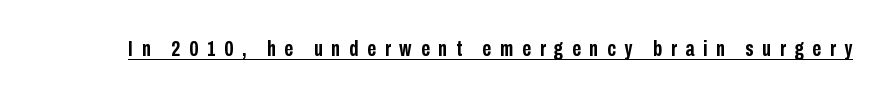
The image shows 22 px bold type, upright; set unusually wide letter spacing (+0.4 em), underlined.
